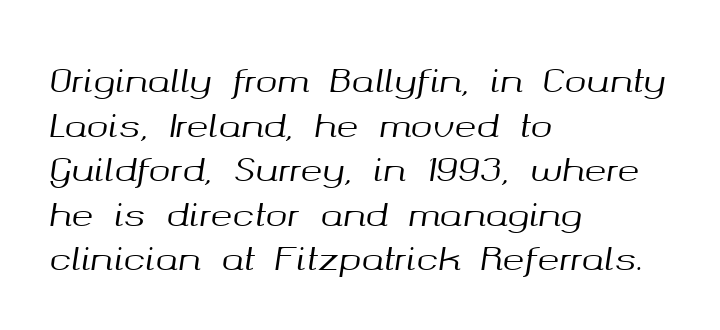
Q: Is the text italic (slanted)? A: Yes, it leans right by about 8 degrees.
Q: Is the text underlined? A: No.
Q: How is the paragraph aligned? A: Left-aligned.
Q: Is the spacing between letters normal or unusually wide? A: Normal.
Q: Is the spacing between lines tight, normal or loose? A: Normal.
Q: Width (condensed, normal, or wide)? A: Normal.
Q: Stroke contrast? A: Medium.
Q: x-height? A: Medium.
Q: Monospaced? A: No.
